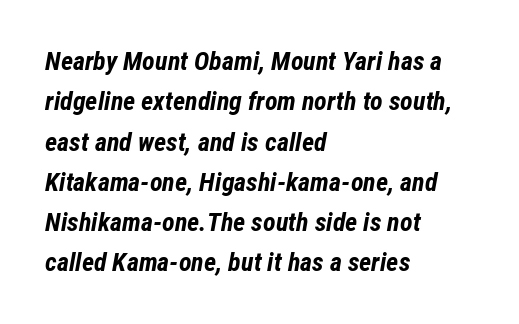
The image shows 26 px bold type, italic (leaning right); set left-aligned, normal line spacing (1.55x), normal letter spacing, not underlined.
